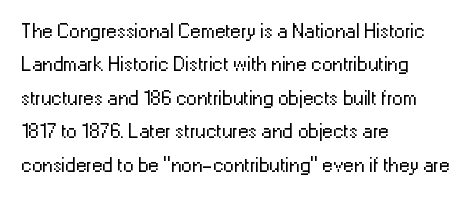
The image shows 21 px text type, upright; set left-aligned, normal line spacing (1.59x), normal letter spacing, not underlined.
